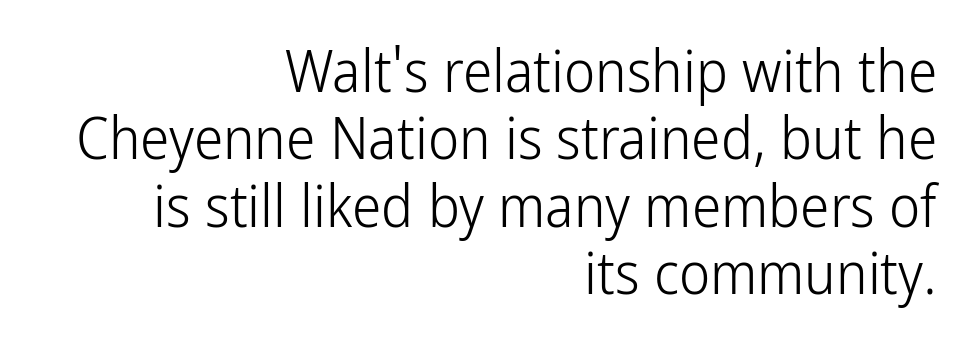
Does extra space separate the letters? No, they use regular spacing. You could not count columns in this text — the font is proportionally spaced. The passage shown is not bold in any degree. Does the copy run flush right? Yes — the right margin is perfectly even. The line-height multiplier appears low, near solid setting.
